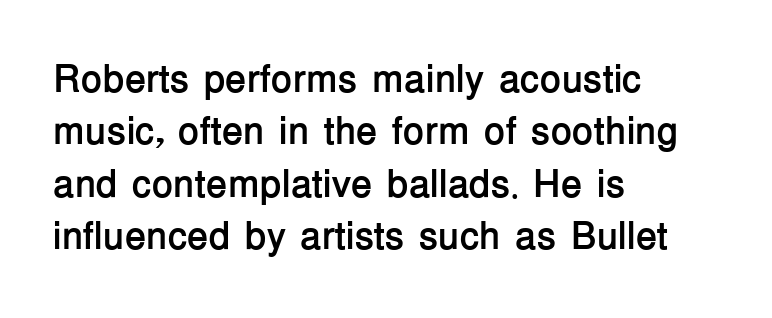
{"serif": "no", "italic": "no", "bold": "yes", "weight": "semibold", "width": "normal", "stroke_contrast": "low", "x_height": "medium", "monospaced": "no", "underline": "no", "align": "left", "line_spacing": "normal", "line_spacing_ratio": 1.34, "letter_spacing": "normal", "letter_spacing_em": 0.0, "glyph_px": 39}
